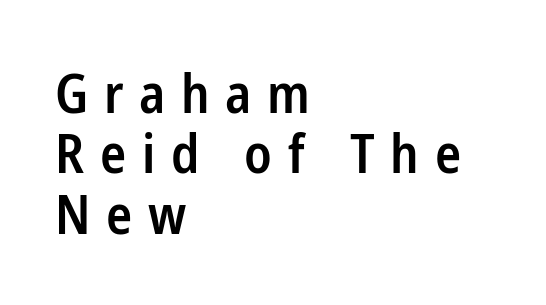
The image shows 54 px semibold, condensed sans-serif type, upright; set left-aligned, tight line spacing (1.12x), unusually wide letter spacing (+0.29 em), not underlined; low stroke contrast and a medium x-height.
